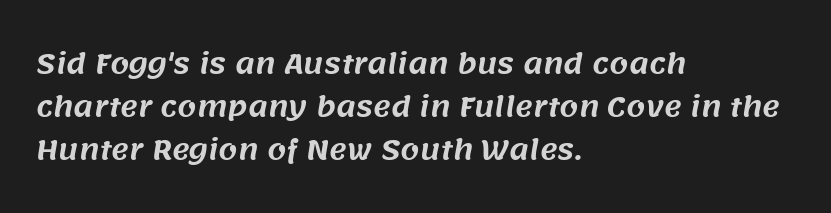
The image shows 27 px text type; set left-aligned, normal line spacing (1.59x), normal letter spacing, not underlined.
